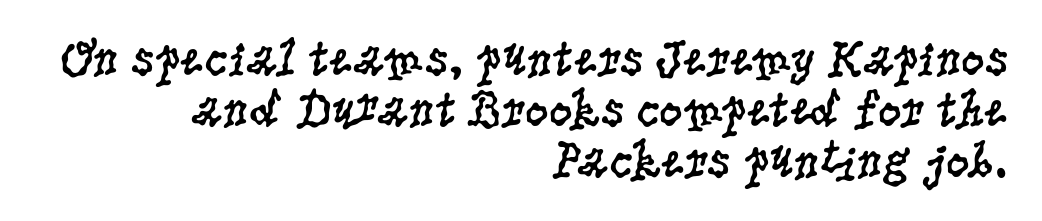
Q: Is the text bold? A: No.
Q: Is the typeface a serif or a sans-serif typeface? A: Serif.
Q: Is the text underlined? A: No.
Q: How is the paragraph aligned? A: Right-aligned.
Q: Is the spacing between letters normal or unusually wide? A: Normal.
Q: Is the spacing between lines tight, normal or loose? A: Tight.
Q: Width (condensed, normal, or wide)? A: Condensed.
Q: Stroke contrast? A: Low.
Q: x-height? A: Large.
Q: Monospaced? A: No.
